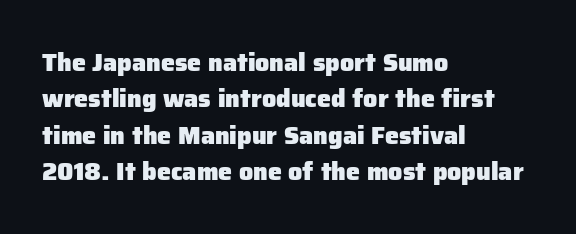
{"italic": "no", "bold": "yes", "underline": "no", "align": "left", "line_spacing": "normal", "line_spacing_ratio": 1.46, "letter_spacing": "normal", "letter_spacing_em": 0.0, "glyph_px": 25}
